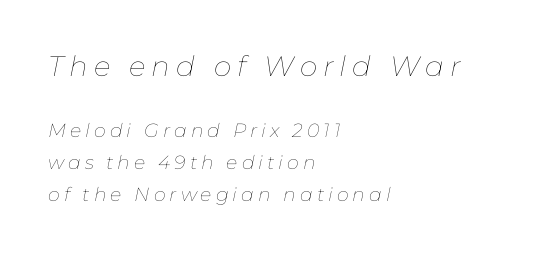
The text carries the slant typical of an italic or oblique font. Quick note: interline space is typical. Glyph-to-glyph distance is far greater than everyday printed text. The letters look calm and open, with moderate or lighter stems. Size hierarchy here favors the leading block over the trailing one. Spacing verdict: proportional, widths tailored to each character.
